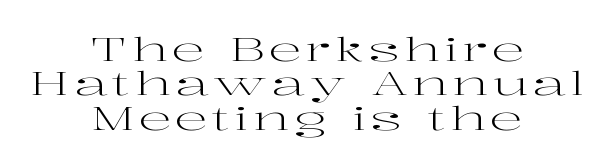
Q: Is the text bold? A: No.
Q: Is the text italic (slanted)? A: No, it is upright.
Q: Is the typeface a serif or a sans-serif typeface? A: Serif.
Q: Is the text underlined? A: No.
Q: How is the paragraph aligned? A: Centered.
Q: Is the spacing between lines tight, normal or loose? A: Tight.
Q: Width (condensed, normal, or wide)? A: Wide.
Q: Stroke contrast? A: High.
Q: x-height? A: Medium.
Q: Monospaced? A: No.
